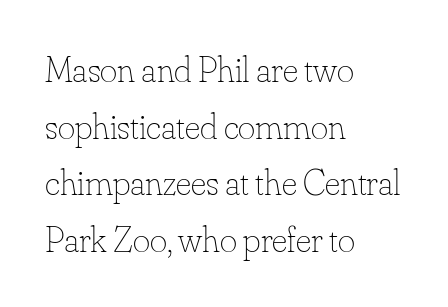
The passage shown is not bold in any degree. Italic: no, the glyphs are upright roman. This sample keeps an unexceptional amount of space between lines. Unmarked baselines from the first word to the last. Is the block centered? No — it sits flush against the left margin.
